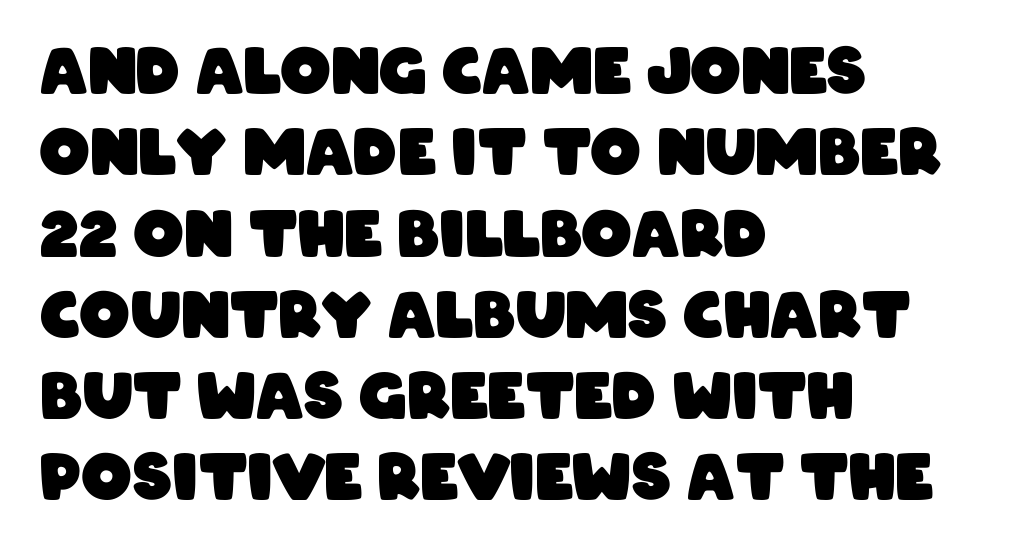
Are there feet on the stems? There aren't — it's a sans. Think of a printed novel: that variable character pitch is what you see here. Alignment: flush left. These lines carry a lot of weight — the face is fully bold. Letters rest on an invisible, unmarked baseline.
